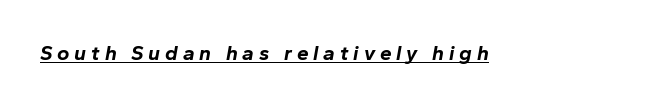
Q: Is the text bold? A: Yes.
Q: Is the text italic (slanted)? A: Yes, it leans right by about 10 degrees.
Q: Is the text underlined? A: Yes.
Q: Is the spacing between letters normal or unusually wide? A: Unusually wide.
